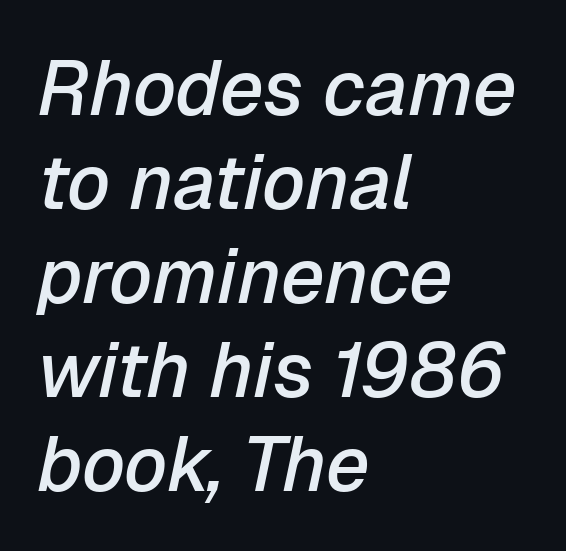
Q: Is the text bold? A: Semi-bold.
Q: Is the text italic (slanted)? A: Yes, it leans right by about 12 degrees.
Q: Is the text underlined? A: No.
Q: How is the paragraph aligned? A: Left-aligned.
Q: Is the spacing between letters normal or unusually wide? A: Normal.
Q: Width (condensed, normal, or wide)? A: Normal.
Q: Stroke contrast? A: Low.
Q: x-height? A: Medium.
Q: Monospaced? A: No.
